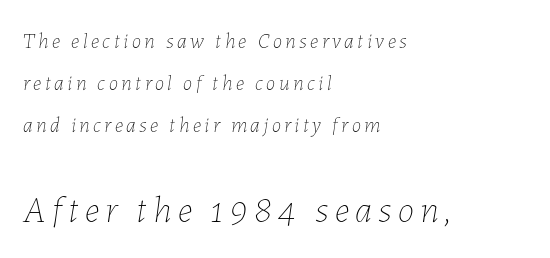
Layout note: lines flush left. No extra ink here — the face is not bold. The glyphs are unaccompanied by any horizontal stroke below them. How would I describe the line gaps? Wide and relaxed. Character widths vary here, with narrow letters taking less room than wide ones. The font's italic variant was chosen for this text.
